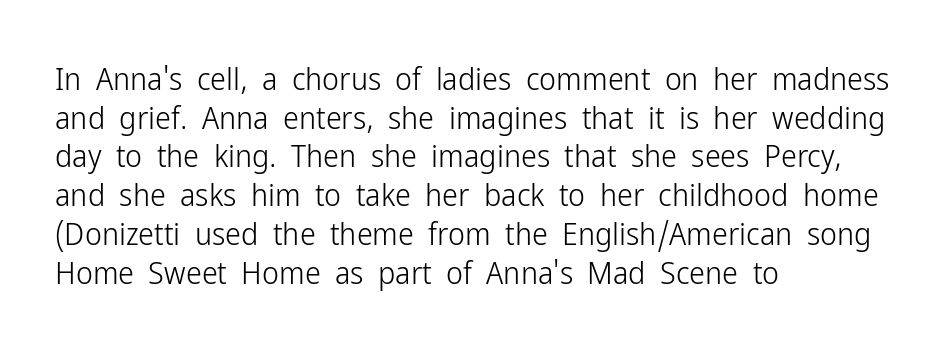
The image shows 32 px light, condensed sans-serif type, upright; set left-aligned, line spacing 1.21x, normal letter spacing, not underlined; low stroke contrast and a medium x-height.
